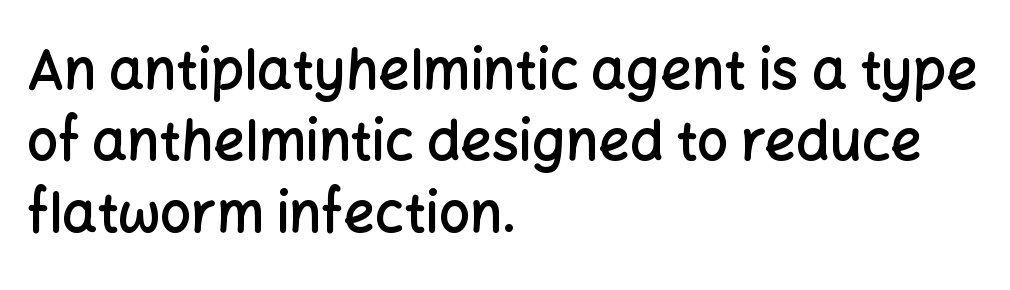
Q: Is the text bold? A: Semi-bold.
Q: Is the text italic (slanted)? A: No, it is upright.
Q: Is the typeface a serif or a sans-serif typeface? A: Sans-serif.
Q: Is the text underlined? A: No.
Q: How is the paragraph aligned? A: Left-aligned.
Q: Is the spacing between letters normal or unusually wide? A: Normal.
Q: Is the spacing between lines tight, normal or loose? A: Normal.
Q: Width (condensed, normal, or wide)? A: Normal.
Q: Stroke contrast? A: Low.
Q: x-height? A: Medium.
Q: Monospaced? A: No.
